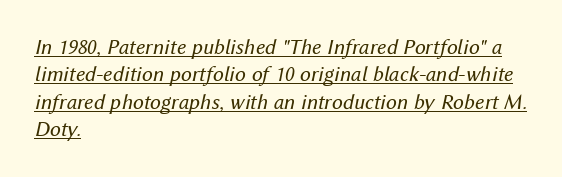
Q: Is the text bold? A: No.
Q: Is the text italic (slanted)? A: Yes, it leans right by about 12 degrees.
Q: Is the text underlined? A: Yes.
Q: How is the paragraph aligned? A: Left-aligned.
Q: Is the spacing between letters normal or unusually wide? A: Normal.
Q: Is the spacing between lines tight, normal or loose? A: Normal.
